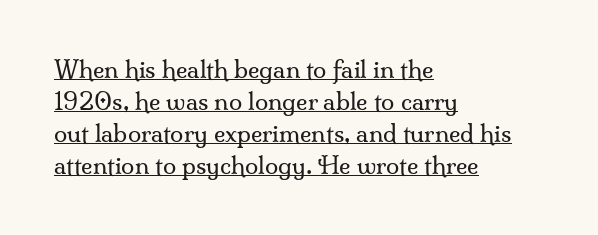
Q: Is the text bold? A: No.
Q: Is the text italic (slanted)? A: No, it is upright.
Q: Is the text underlined? A: Yes.
Q: How is the paragraph aligned? A: Left-aligned.
Q: Is the spacing between letters normal or unusually wide? A: Normal.
Q: Is the spacing between lines tight, normal or loose? A: Normal.
